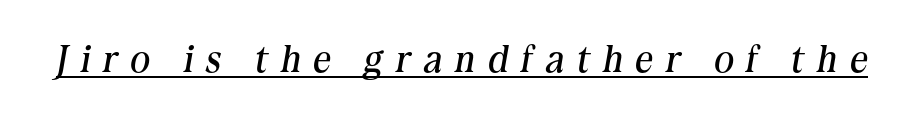
{"serif": "yes", "italic": "yes", "lean": "right", "slant_degrees": 10, "bold": "no", "weight": "regular", "width": "normal", "stroke_contrast": "medium", "x_height": "medium", "monospaced": "no", "underline": "yes", "letter_spacing": "wide", "letter_spacing_em": 0.34, "glyph_px": 38}
